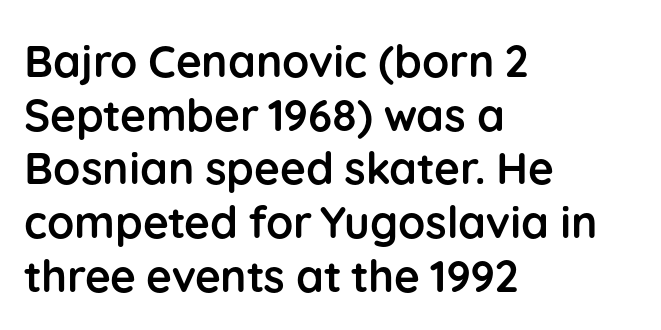
Designer's note — italics off, roman on. Inter-character spacing is left at the font's built-in metrics. Every letter is thick-stroked: bold, no question. Nope, no serifs anywhere on these letters. The paragraph has a hard left edge and a soft right edge. Note the varied advance widths — an 'i' is clearly narrower than an 'm'.
